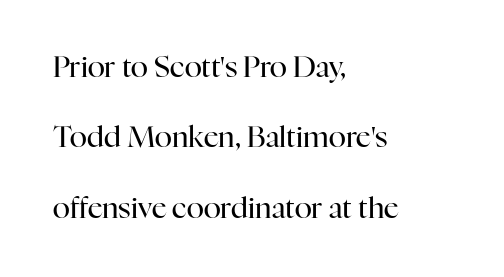
{"serif": "yes", "italic": "no", "bold": "no", "weight": "regular", "width": "normal", "stroke_contrast": "high", "x_height": "medium", "monospaced": "no", "underline": "no", "align": "left", "line_spacing": "loose", "line_spacing_ratio": 2.43, "letter_spacing": "normal", "letter_spacing_em": 0.0, "glyph_px": 29}
